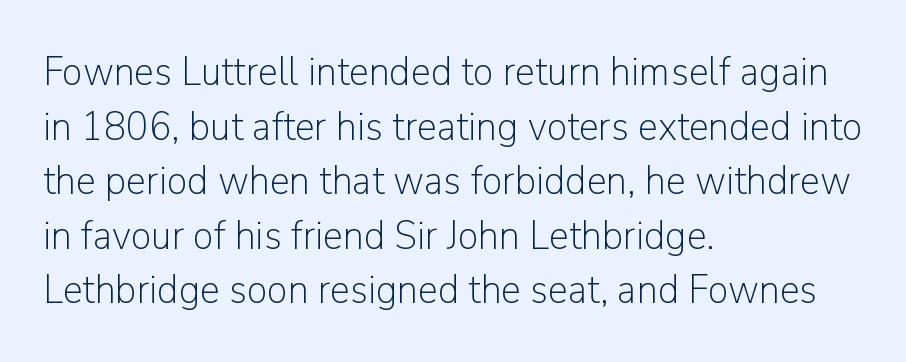
Nope, no serifs anywhere on these letters. The space directly below the letters is spotless. What stands out about the letter spacing? Nothing — it is the standard amount. The font is comparable to plain body text, perhaps lighter. The passage shown stacks its lines at a standard gap. A student would call this left alignment; a typographer would say flush left, rag right.
